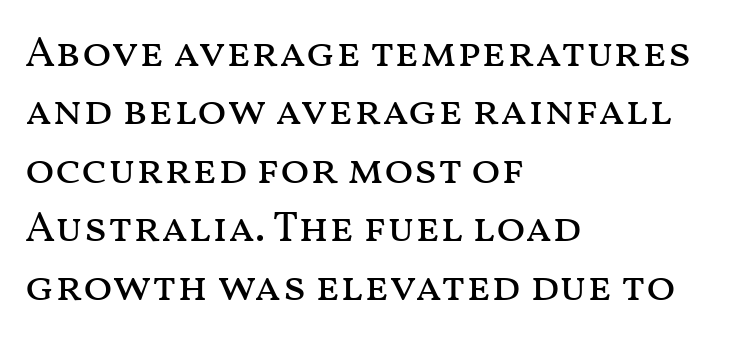
If you drew a ruler down the left edge, every line would touch it. What stands out about the letter spacing? Nothing — it is the standard amount. Looks like regular typesetting: each glyph gets only the width it needs. Every character sits straight up, as roman type does.
